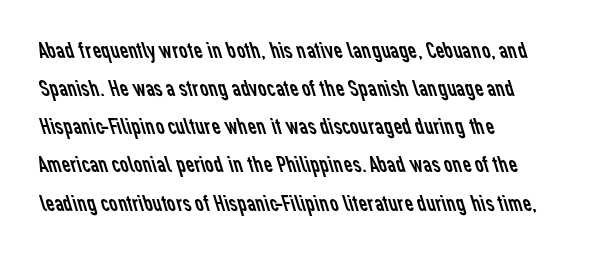
{"bold": "no", "underline": "no", "align": "left", "line_spacing": "normal", "line_spacing_ratio": 1.59, "letter_spacing": "normal", "letter_spacing_em": 0.0, "glyph_px": 24}
